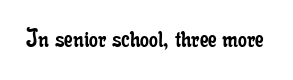
Letter spacing: default. The strokes carry an ordinary text weight at most. Note the varied advance widths — an 'i' is clearly narrower than an 'm'. No word sits above an underline. The axis of the letterforms is exactly vertical.
